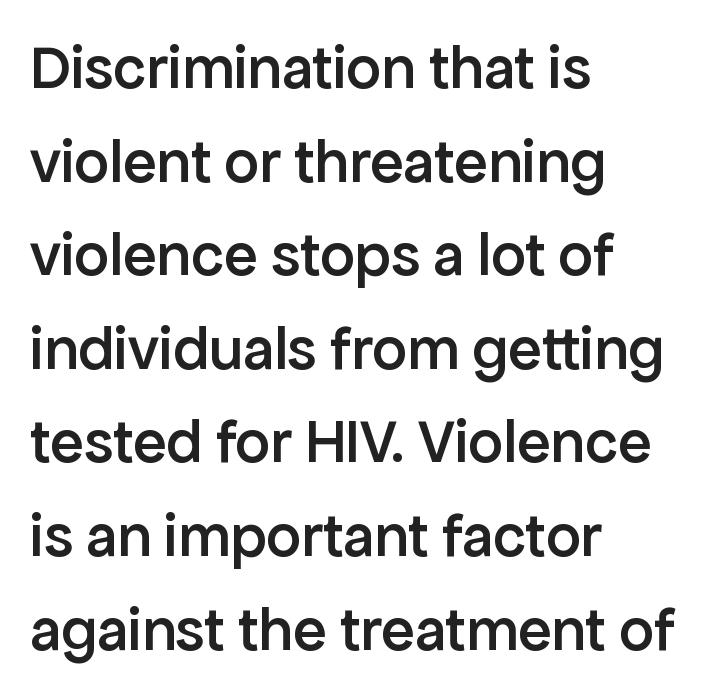
{"serif": "no", "italic": "no", "bold": "semi", "weight": "semibold", "width": "normal", "stroke_contrast": "low", "x_height": "medium", "monospaced": "no", "underline": "no", "align": "left", "line_spacing": "normal", "line_spacing_ratio": 1.51, "letter_spacing": "normal", "letter_spacing_em": 0.0, "glyph_px": 62}
